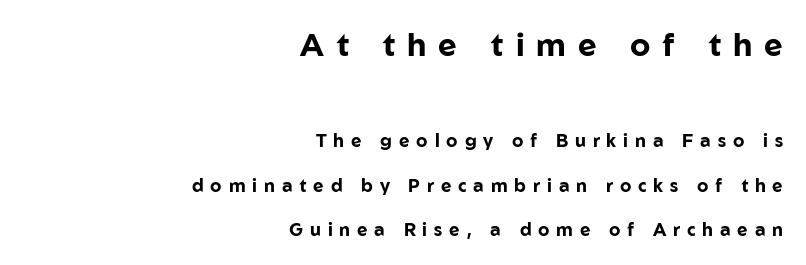
The space between consecutive lines is lavish. Each line ends at the same right margin while the left side varies. These two chunks differ in scale, with the top chunk taking the larger measure. Its strokes are broad and dark, the hallmark of bold type.
